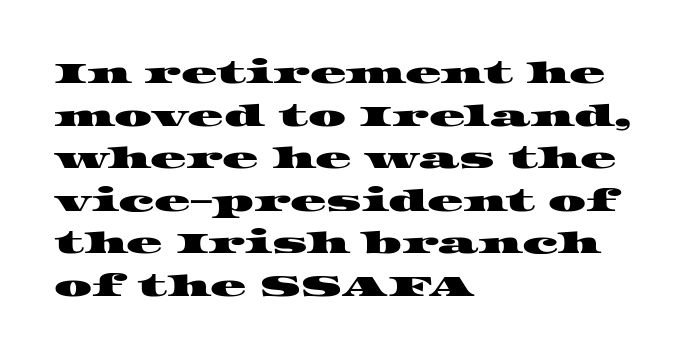
Q: Is the typeface a serif or a sans-serif typeface? A: Serif.
Q: Is the text underlined? A: No.
Q: How is the paragraph aligned? A: Left-aligned.
Q: Is the spacing between letters normal or unusually wide? A: Normal.
Q: Is the spacing between lines tight, normal or loose? A: Normal.
Q: Width (condensed, normal, or wide)? A: Wide.
Q: Stroke contrast? A: High.
Q: x-height? A: Large.
Q: Monospaced? A: No.
